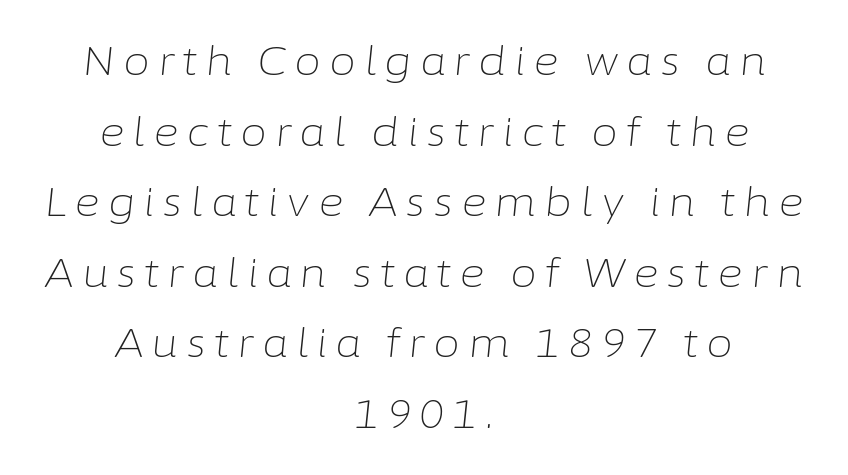
The image shows 39 px light type, italic (leaning right); set centered, line spacing 1.81x, unusually wide letter spacing (+0.2 em), not underlined; low stroke contrast and a medium x-height.
